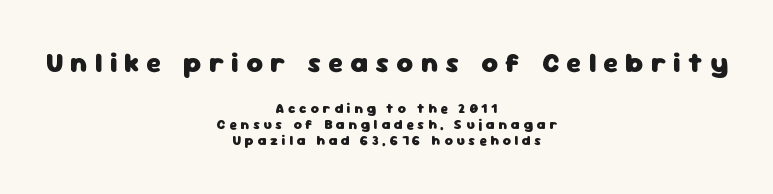
Q: Is the text bold? A: Yes.
Q: Is the text italic (slanted)? A: No, it is upright.
Q: Is the typeface a serif or a sans-serif typeface? A: Sans-serif.
Q: Is the text underlined? A: No.
Q: How is the paragraph aligned? A: Centered.
Q: Is the spacing between letters normal or unusually wide? A: Unusually wide.
Q: Is the spacing between lines tight, normal or loose? A: Tight.
Q: Which block of text is set in a larger size, the first (top) or the second (bottom)? A: The first (top) one.
Q: Width (condensed, normal, or wide)? A: Normal.
Q: Stroke contrast? A: Low.
Q: x-height? A: Medium.
Q: Monospaced? A: No.
